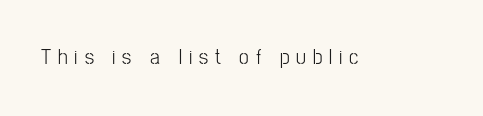
Substantial extra tracking has been applied to these lines. Posture: upright roman. A bare baseline throughout the passage. A quiet, ordinary-to-light weight characterises the typeface.
